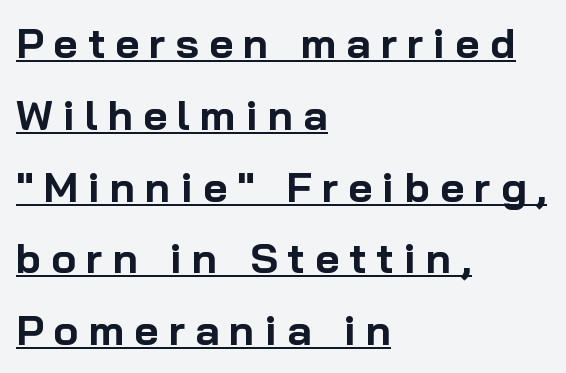
{"serif": "no", "italic": "no", "bold": "yes", "weight": "bold", "width": "normal", "stroke_contrast": "low", "x_height": "medium", "monospaced": "no", "underline": "yes", "align": "left", "line_spacing_ratio": 1.71, "letter_spacing": "wide", "letter_spacing_em": 0.24, "glyph_px": 42}
